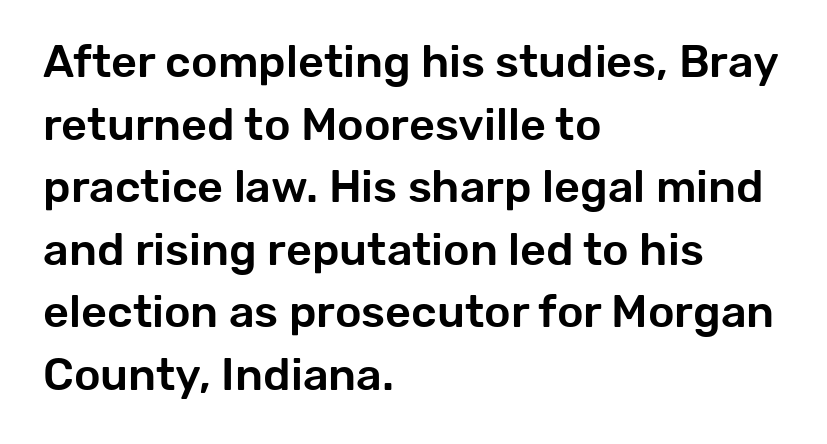
Q: Is the text italic (slanted)? A: No, it is upright.
Q: Is the typeface a serif or a sans-serif typeface? A: Sans-serif.
Q: Is the text underlined? A: No.
Q: How is the paragraph aligned? A: Left-aligned.
Q: Is the spacing between letters normal or unusually wide? A: Normal.
Q: Is the spacing between lines tight, normal or loose? A: Normal.
Q: Width (condensed, normal, or wide)? A: Normal.
Q: Stroke contrast? A: Low.
Q: x-height? A: Medium.
Q: Monospaced? A: No.
